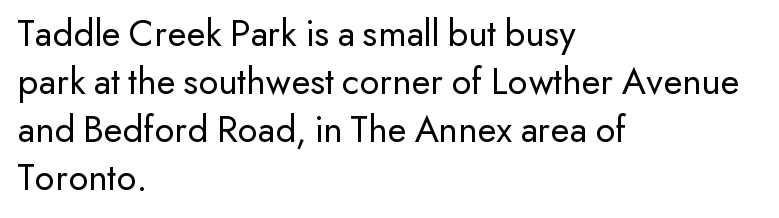
Q: Is the text bold? A: No.
Q: Is the text italic (slanted)? A: No, it is upright.
Q: Is the typeface a serif or a sans-serif typeface? A: Sans-serif.
Q: Is the text underlined? A: No.
Q: How is the paragraph aligned? A: Left-aligned.
Q: Is the spacing between letters normal or unusually wide? A: Normal.
Q: Width (condensed, normal, or wide)? A: Normal.
Q: Stroke contrast? A: Low.
Q: x-height? A: Small.
Q: Monospaced? A: No.
